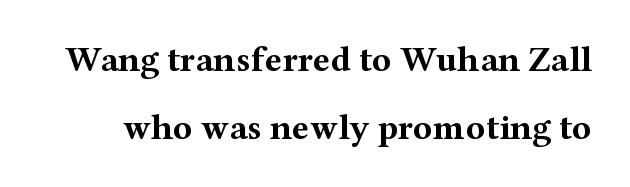
The image shows 36 px bold, wide serif type, upright; set line spacing 1.89x, normal letter spacing, not underlined; medium stroke contrast and a medium x-height.
